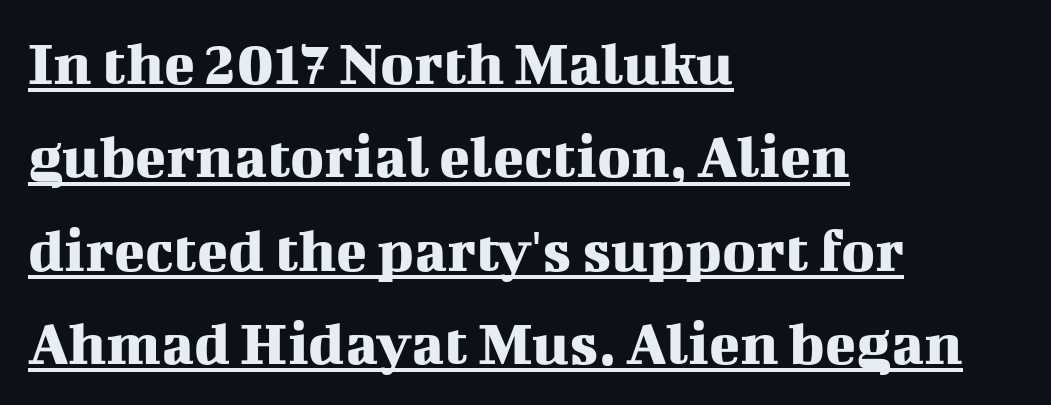
{"serif": "yes", "italic": "no", "width": "normal", "stroke_contrast": "medium", "x_height": "medium", "monospaced": "no", "underline": "yes", "align": "left", "line_spacing": "normal", "line_spacing_ratio": 1.46, "letter_spacing": "normal", "letter_spacing_em": 0.0, "glyph_px": 64}
